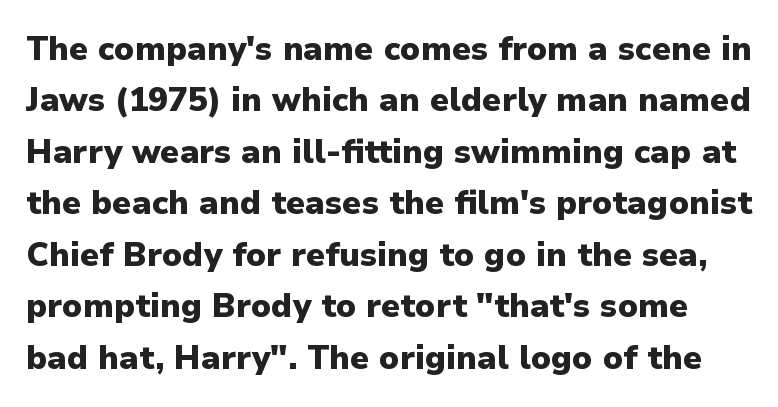
The font family rendered here belongs to the sans-serif group. Chunky letters — that's bold for sure. Think of a printed novel: that variable character pitch is what you see here. The designer left line spacing at the default. Posture: straight, roman, zero tilt. Characters follow at the spacing the type designer built in.
